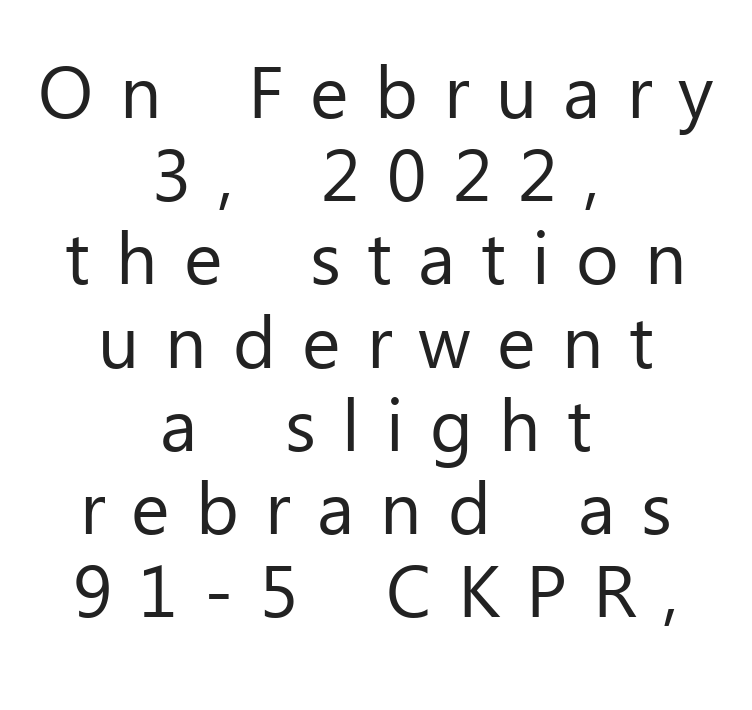
{"serif": "no", "italic": "no", "bold": "no", "weight": "regular", "width": "normal", "stroke_contrast": "low", "x_height": "medium", "monospaced": "no", "underline": "no", "align": "center", "line_spacing": "tight", "line_spacing_ratio": 1.14, "letter_spacing": "wide", "letter_spacing_em": 0.36, "glyph_px": 73}
